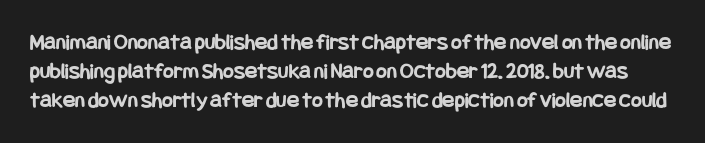
Compared with typical paragraphs, the rows here are spaced about the same. Quick note: not italic, upright. Typesetter's note: full bold, strokes at maximum text heaviness. What stands out about the letter spacing? Nothing — it is the standard amount. The strip under each line holds only bare page.
